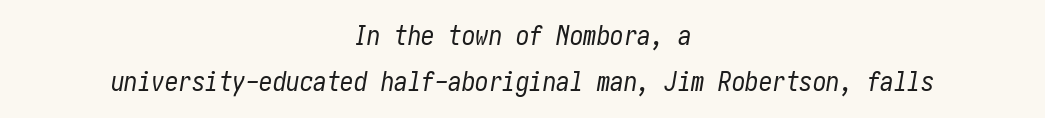
{"italic": "yes", "lean": "right", "slant_degrees": 10, "bold": "no", "underline": "no", "align": "center", "line_spacing_ratio": 1.71, "letter_spacing": "normal", "letter_spacing_em": 0.0, "glyph_px": 27}
